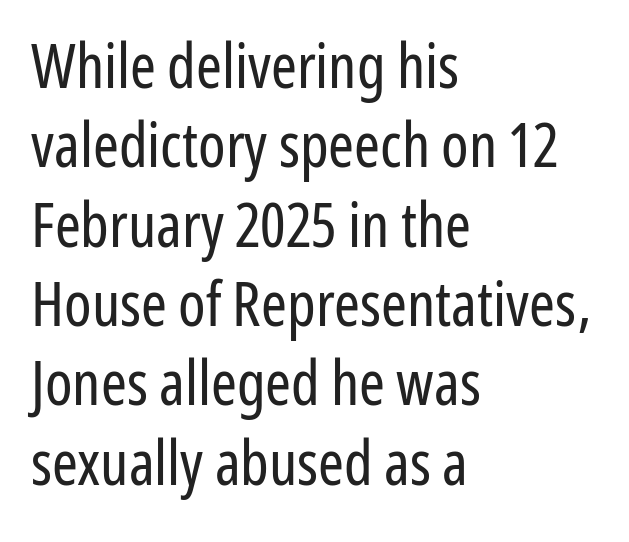
Spacing verdict: proportional, widths tailored to each character. Evenly set lines give the paragraph a standard silhouette. You can tell it's not italic because the verticals are truly vertical. One-word summary of the alignment: left.
